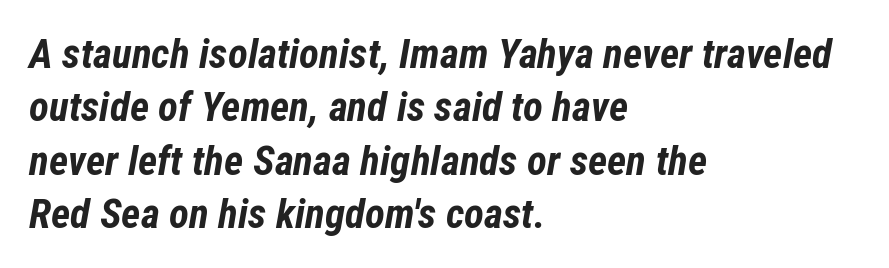
The image shows 41 px bold, condensed type, italic (leaning right); set left-aligned, normal line spacing (1.3x), normal letter spacing, not underlined; low stroke contrast and a medium x-height.
